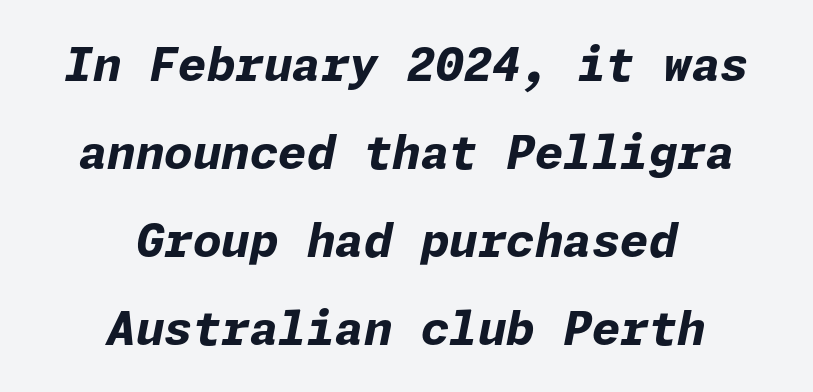
The image shows 46 px bold type, italic (leaning right); set centered, loose line spacing (1.91x), normal letter spacing, not underlined; low stroke contrast and a medium x-height.
